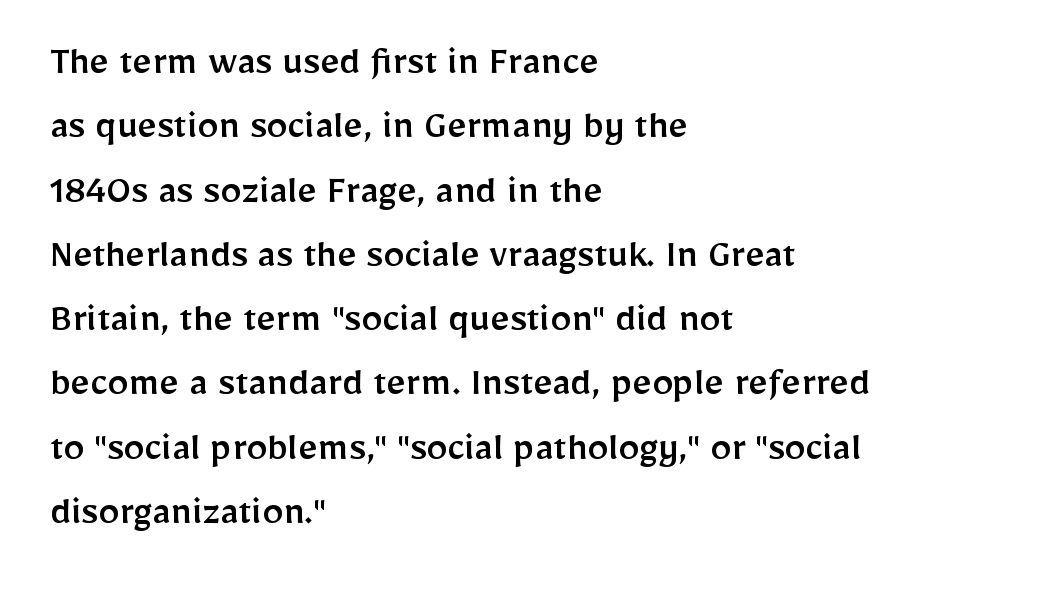
Q: Is the text italic (slanted)? A: No, it is upright.
Q: Is the typeface a serif or a sans-serif typeface? A: Sans-serif.
Q: Is the text underlined? A: No.
Q: How is the paragraph aligned? A: Left-aligned.
Q: Is the spacing between letters normal or unusually wide? A: Normal.
Q: Is the spacing between lines tight, normal or loose? A: Normal.
Q: Width (condensed, normal, or wide)? A: Normal.
Q: Stroke contrast? A: Low.
Q: x-height? A: Medium.
Q: Monospaced? A: No.
